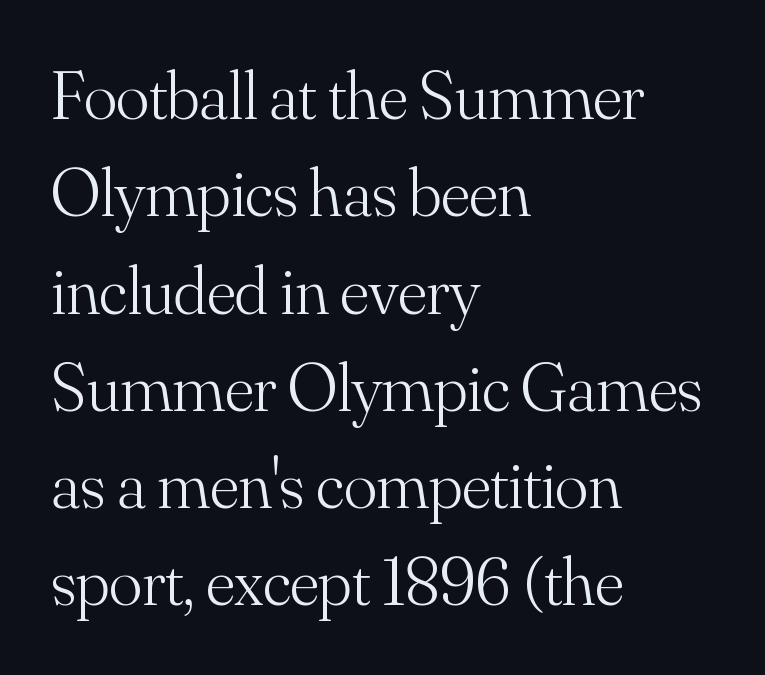
{"serif": "yes", "italic": "no", "bold": "no", "weight": "light", "width": "normal", "stroke_contrast": "medium", "x_height": "small", "monospaced": "no", "underline": "no", "align": "left", "line_spacing": "normal", "line_spacing_ratio": 1.41, "letter_spacing": "normal", "letter_spacing_em": 0.0, "glyph_px": 69}
